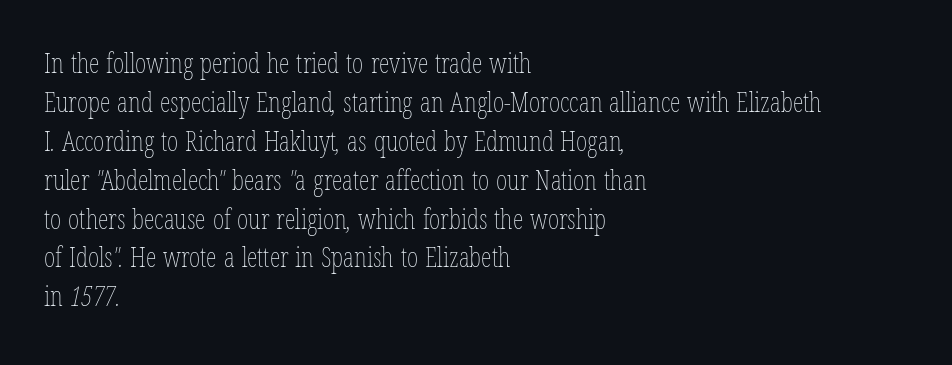
{"bold": "no", "underline": "no", "align": "left", "line_spacing": "normal", "line_spacing_ratio": 1.44, "letter_spacing": "normal", "letter_spacing_em": 0.0, "glyph_px": 27}
